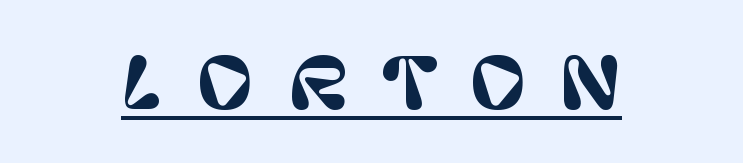
The image shows 70 px sans-serif type; set unusually wide letter spacing (+0.48 em), underlined; low stroke contrast and a large x-height.
